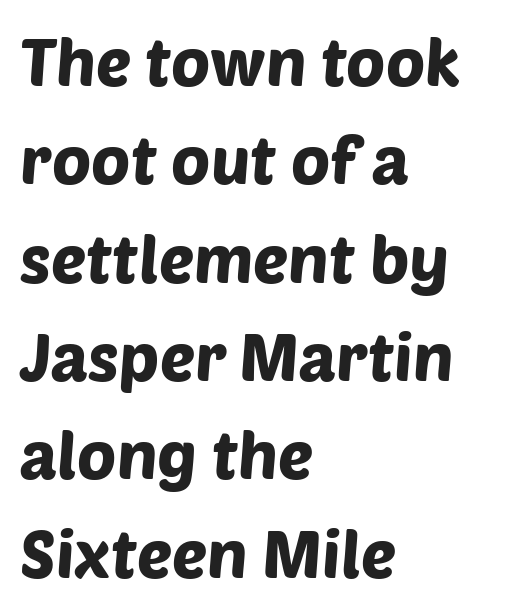
Q: Is the typeface a serif or a sans-serif typeface? A: Sans-serif.
Q: Is the text underlined? A: No.
Q: How is the paragraph aligned? A: Left-aligned.
Q: Is the spacing between letters normal or unusually wide? A: Normal.
Q: Is the spacing between lines tight, normal or loose? A: Normal.
Q: Width (condensed, normal, or wide)? A: Normal.
Q: Stroke contrast? A: Low.
Q: x-height? A: Large.
Q: Monospaced? A: No.
